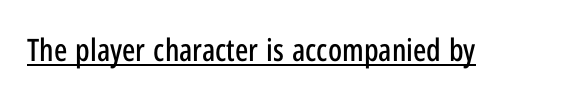
Q: Is the text italic (slanted)? A: No, it is upright.
Q: Is the typeface a serif or a sans-serif typeface? A: Sans-serif.
Q: Is the text underlined? A: Yes.
Q: Is the spacing between letters normal or unusually wide? A: Normal.
Q: Width (condensed, normal, or wide)? A: Condensed.
Q: Stroke contrast? A: Low.
Q: x-height? A: Medium.
Q: Monospaced? A: No.
